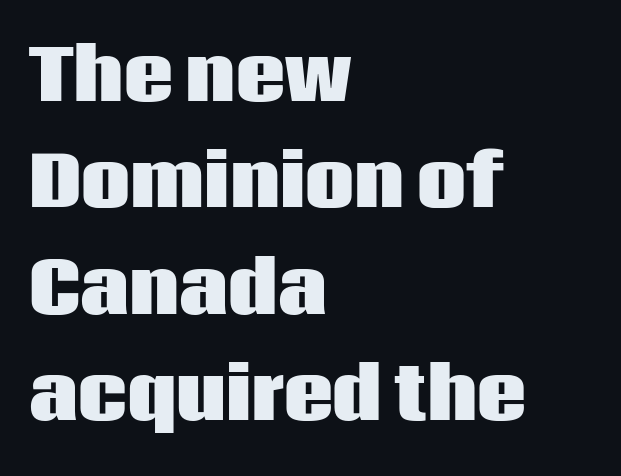
{"serif": "no", "italic": "no", "bold": "yes", "weight": "heavy", "width": "normal", "stroke_contrast": "low", "x_height": "large", "monospaced": "no", "underline": "no", "align": "left", "line_spacing": "normal", "line_spacing_ratio": 1.54, "letter_spacing": "normal", "letter_spacing_em": 0.0, "glyph_px": 69}
